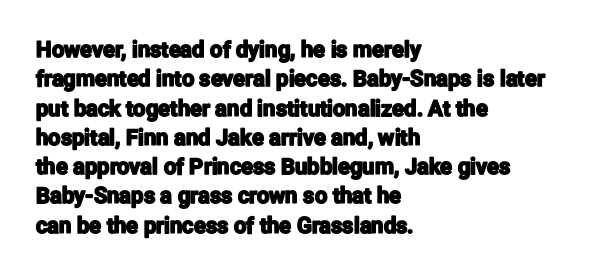
Q: Is the text italic (slanted)? A: No, it is upright.
Q: Is the text underlined? A: No.
Q: How is the paragraph aligned? A: Left-aligned.
Q: Is the spacing between letters normal or unusually wide? A: Normal.
Q: Is the spacing between lines tight, normal or loose? A: Normal.
